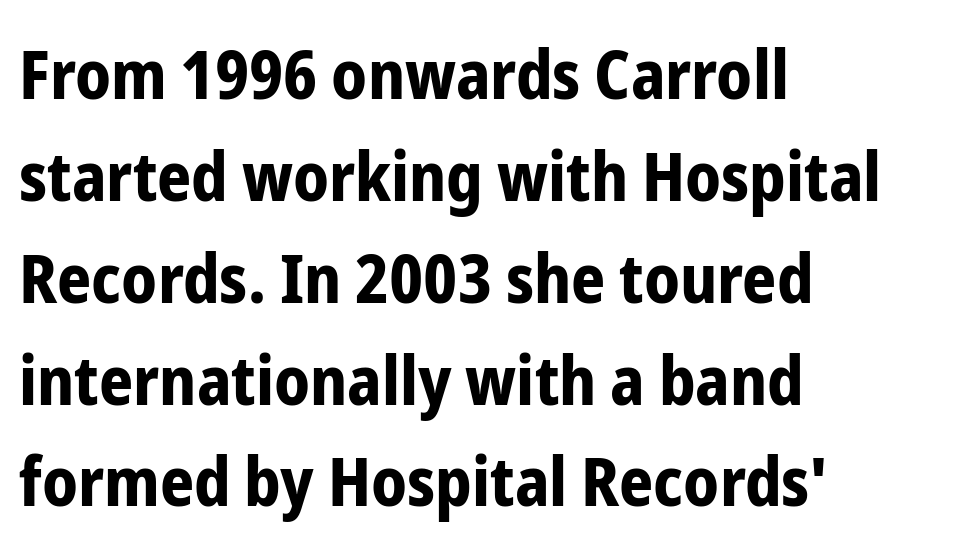
{"serif": "no", "italic": "no", "bold": "yes", "weight": "bold", "width": "condensed", "stroke_contrast": "low", "x_height": "medium", "monospaced": "no", "underline": "no", "align": "left", "line_spacing": "normal", "line_spacing_ratio": 1.52, "letter_spacing": "normal", "letter_spacing_em": 0.0, "glyph_px": 67}
